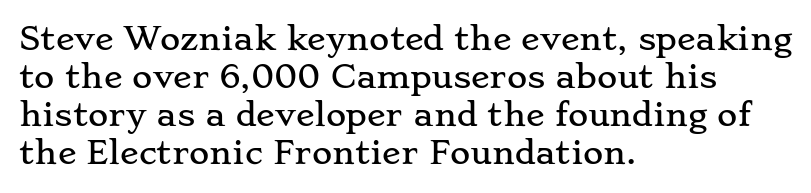
The image shows 31 px wide serif type, upright; set left-aligned, line spacing 1.23x, normal letter spacing, not underlined; low stroke contrast and a small x-height.
